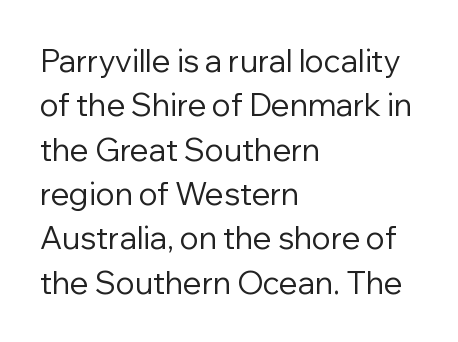
This rendering employs a face without finishing strokes, i.e., a sans-serif. The foot of each line stays bare and open. Each letter keeps its own natural width here, so spacing adapts to shape. Students, note that the glyphs here touch the page at normal intervals. The weight tops out at a normal text grade. Leading matches the norm, producing a regular column.
